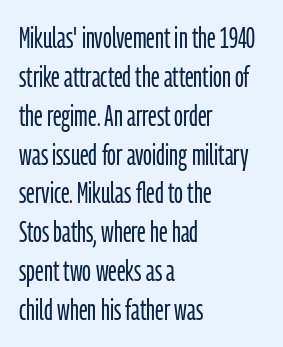
{"serif": "no", "italic": "no", "bold": "no", "weight": "light", "width": "condensed", "stroke_contrast": "low", "x_height": "medium", "monospaced": "no", "underline": "no", "align": "left", "line_spacing": "normal", "line_spacing_ratio": 1.34, "letter_spacing": "normal", "letter_spacing_em": 0.0, "glyph_px": 29}
